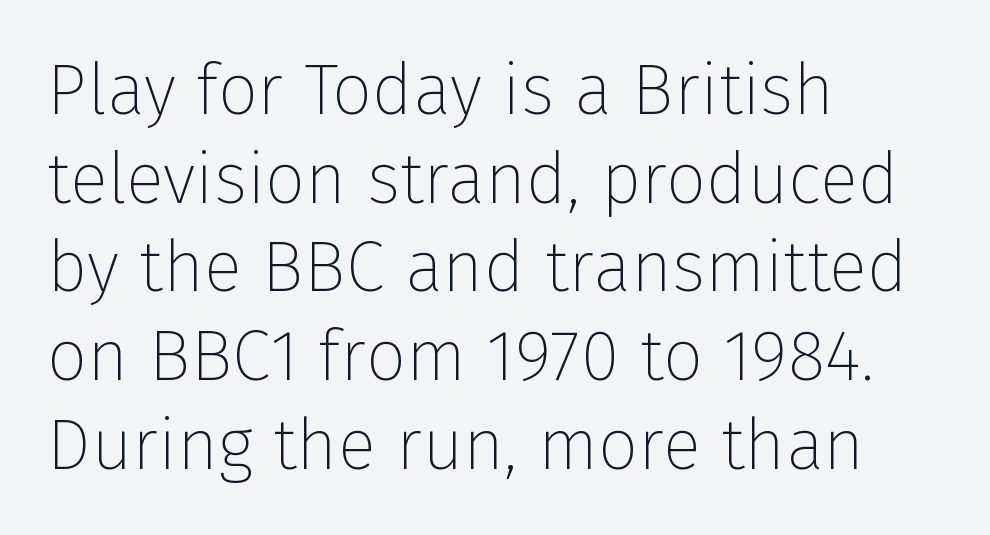
Q: Is the text bold? A: No.
Q: Is the text italic (slanted)? A: No, it is upright.
Q: Is the typeface a serif or a sans-serif typeface? A: Sans-serif.
Q: Is the text underlined? A: No.
Q: How is the paragraph aligned? A: Left-aligned.
Q: Is the spacing between letters normal or unusually wide? A: Normal.
Q: Is the spacing between lines tight, normal or loose? A: Normal.
Q: Width (condensed, normal, or wide)? A: Normal.
Q: Stroke contrast? A: Low.
Q: x-height? A: Medium.
Q: Monospaced? A: No.
